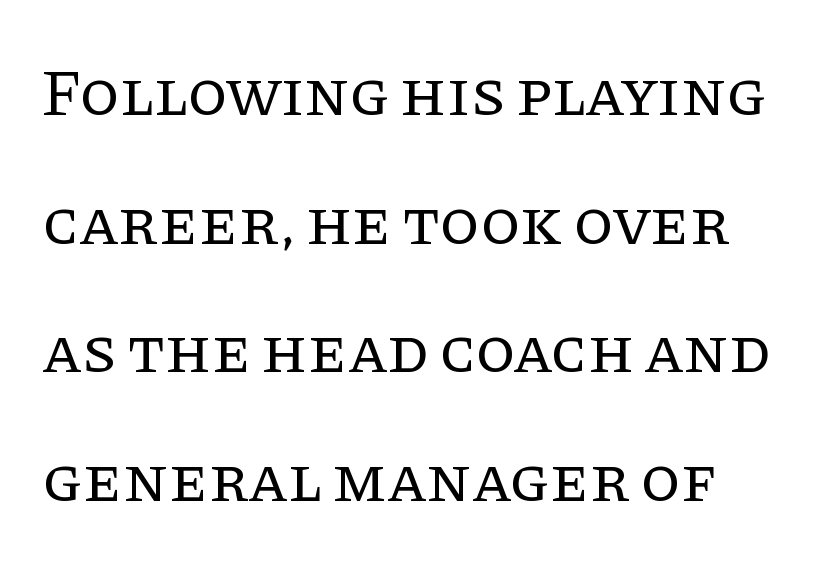
{"serif": "yes", "italic": "no", "bold": "no", "weight": "regular", "width": "normal", "stroke_contrast": "low", "x_height": "large", "monospaced": "no", "underline": "no", "line_spacing": "loose", "line_spacing_ratio": 1.98, "letter_spacing": "normal", "letter_spacing_em": 0.0, "glyph_px": 65}
